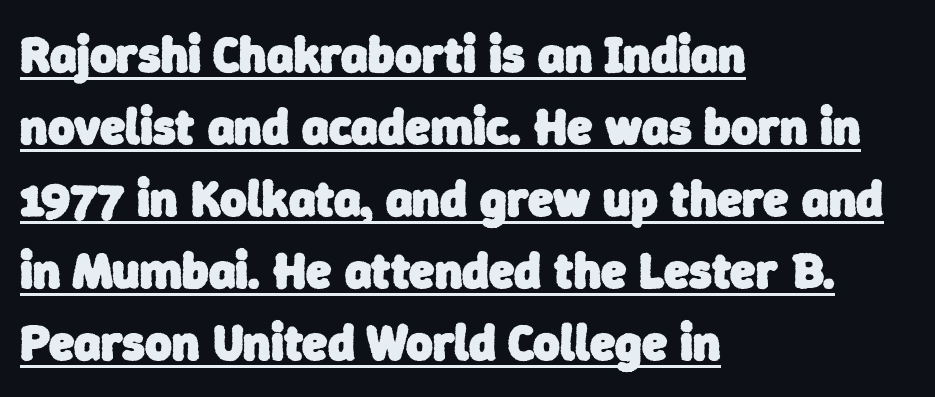
Q: Is the text bold? A: Yes.
Q: Is the typeface a serif or a sans-serif typeface? A: Sans-serif.
Q: Is the text underlined? A: Yes.
Q: How is the paragraph aligned? A: Left-aligned.
Q: Is the spacing between letters normal or unusually wide? A: Normal.
Q: Is the spacing between lines tight, normal or loose? A: Normal.
Q: Width (condensed, normal, or wide)? A: Normal.
Q: Stroke contrast? A: Low.
Q: x-height? A: Medium.
Q: Monospaced? A: No.
